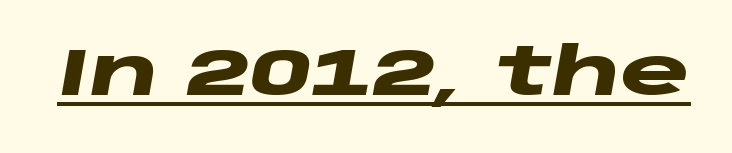
{"italic": "yes", "lean": "right", "slant_degrees": 10, "bold": "yes", "weight": "heavy", "width": "wide", "stroke_contrast": "low", "x_height": "large", "monospaced": "no", "underline": "yes", "letter_spacing": "normal", "letter_spacing_em": 0.0, "glyph_px": 66}
